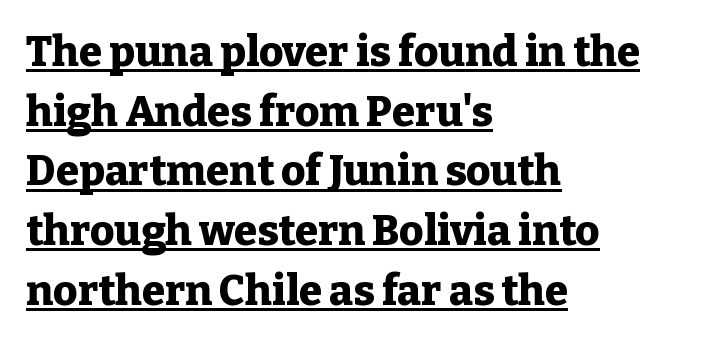
The image shows 42 px heavy serif type, upright; set left-aligned, normal line spacing (1.42x), normal letter spacing, underlined; low stroke contrast and a medium x-height.
